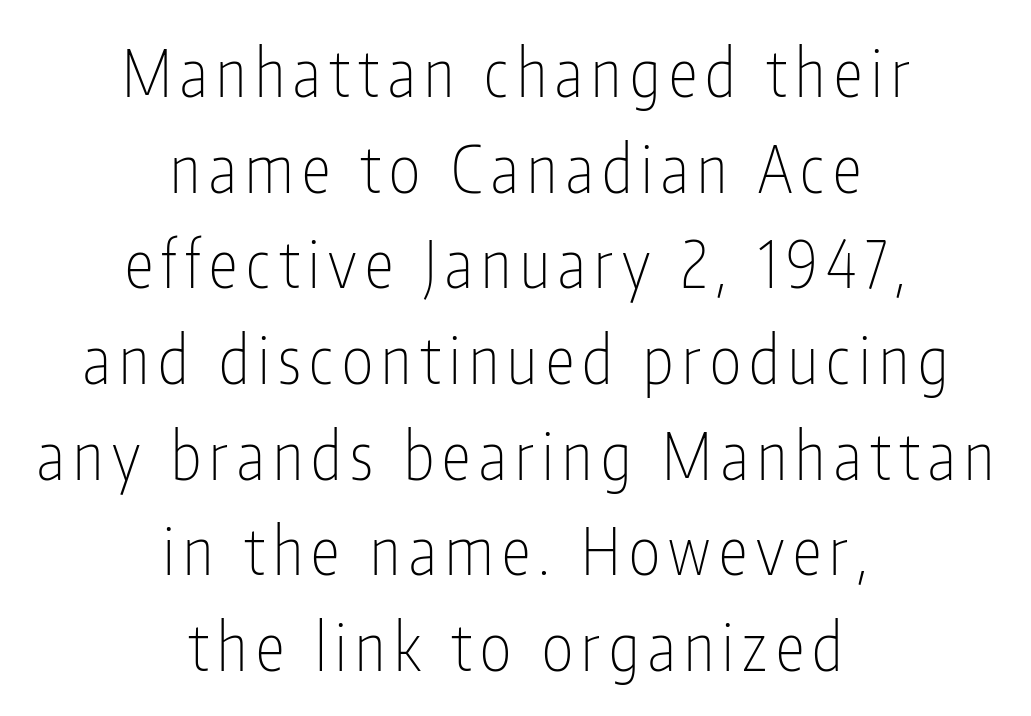
Q: Is the text bold? A: No.
Q: Is the text italic (slanted)? A: No, it is upright.
Q: Is the typeface a serif or a sans-serif typeface? A: Sans-serif.
Q: Is the text underlined? A: No.
Q: How is the paragraph aligned? A: Centered.
Q: Is the spacing between lines tight, normal or loose? A: Normal.
Q: Width (condensed, normal, or wide)? A: Condensed.
Q: Stroke contrast? A: Low.
Q: x-height? A: Medium.
Q: Monospaced? A: No.
